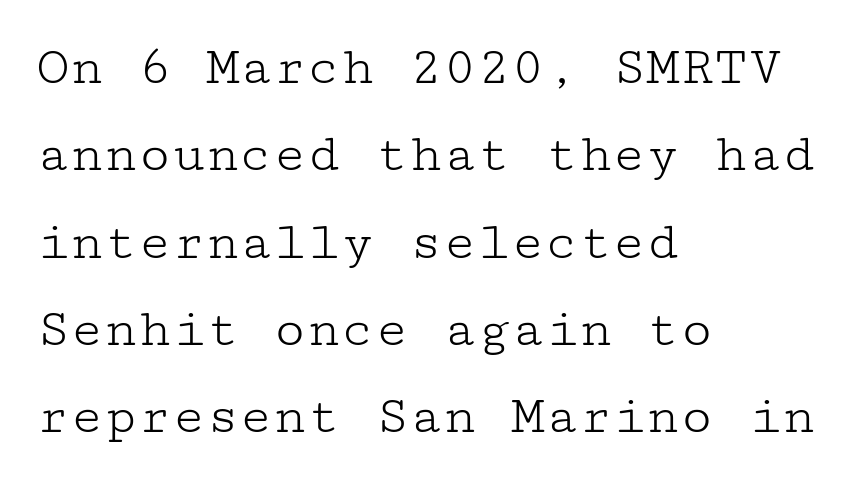
Quick note: underline off. Observe the ordinary spacing: letters are neighbours, not strangers. Ascenders rise straight up at ninety degrees. Regular leading.
